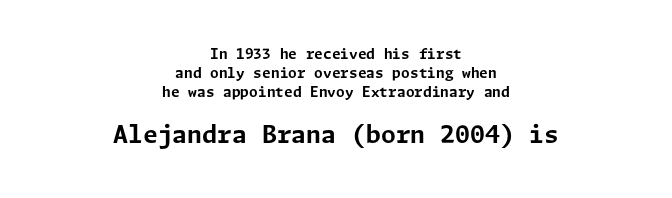
Q: Is the text bold? A: Yes.
Q: Is the text italic (slanted)? A: No, it is upright.
Q: Is the text underlined? A: No.
Q: How is the paragraph aligned? A: Centered.
Q: Is the spacing between letters normal or unusually wide? A: Normal.
Q: Is the spacing between lines tight, normal or loose? A: Normal.
Q: Which block of text is set in a larger size, the first (top) or the second (bottom)? A: The second (bottom) one.
